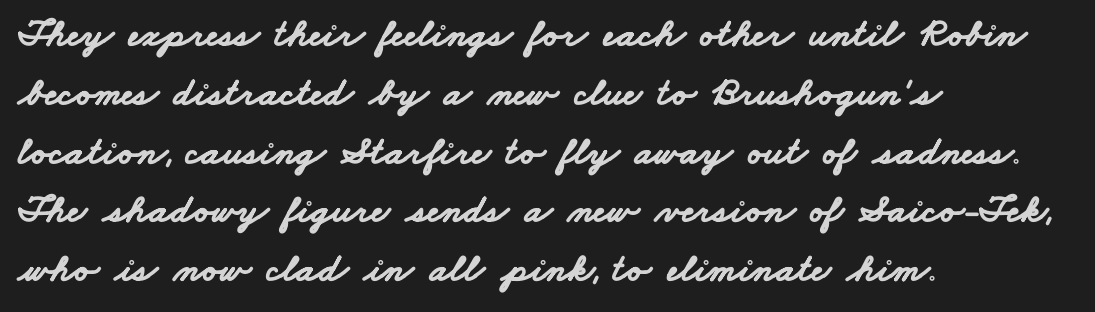
Q: Is the text bold? A: Yes.
Q: Is the typeface a serif or a sans-serif typeface? A: Sans-serif.
Q: Is the text underlined? A: No.
Q: How is the paragraph aligned? A: Left-aligned.
Q: Is the spacing between letters normal or unusually wide? A: Normal.
Q: Is the spacing between lines tight, normal or loose? A: Normal.
Q: Width (condensed, normal, or wide)? A: Wide.
Q: Stroke contrast? A: Low.
Q: x-height? A: Small.
Q: Monospaced? A: No.
